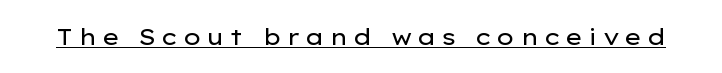
{"italic": "no", "bold": "no", "underline": "yes", "letter_spacing": "wide", "letter_spacing_em": 0.21, "glyph_px": 23}
